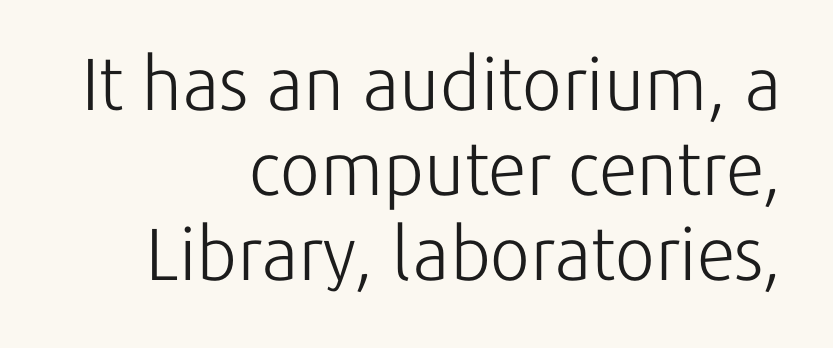
Q: Is the text bold? A: No.
Q: Is the text italic (slanted)? A: No, it is upright.
Q: Is the typeface a serif or a sans-serif typeface? A: Sans-serif.
Q: Is the text underlined? A: No.
Q: How is the paragraph aligned? A: Right-aligned.
Q: Is the spacing between letters normal or unusually wide? A: Normal.
Q: Is the spacing between lines tight, normal or loose? A: Tight.
Q: Width (condensed, normal, or wide)? A: Normal.
Q: Stroke contrast? A: Low.
Q: x-height? A: Medium.
Q: Monospaced? A: No.
